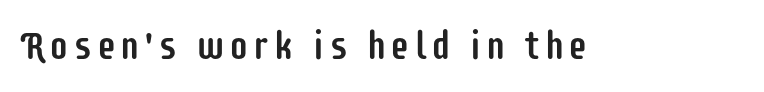
Descenders are the only things crossing below the line. Varying glyph widths throughout — classic text-font behaviour. Letterform terminals end flat and unadorned throughout the passage. Does the lettering tilt? It doesn't — this is upright.
